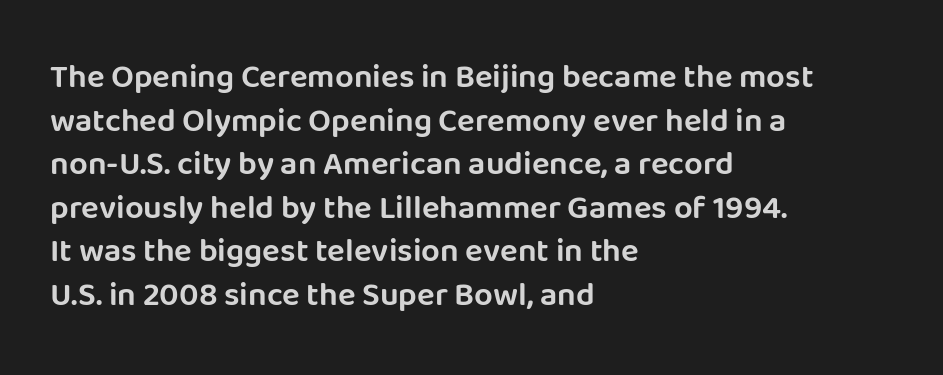
You can tell from the bare stems that sans-serif type was used. Compared with typical body copy, the letter spacing here is the same. Nobody drew a line under any word here. Think of a printed novel: that variable character pitch is what you see here. Horizontal bands of white between lines are of average thickness.
